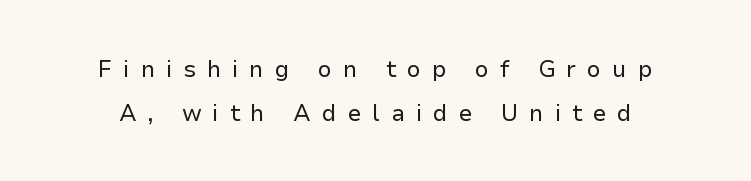
{"italic": "no", "bold": "no", "underline": "no", "line_spacing": "loose", "line_spacing_ratio": 1.92, "letter_spacing": "wide", "letter_spacing_em": 0.47, "glyph_px": 23}
